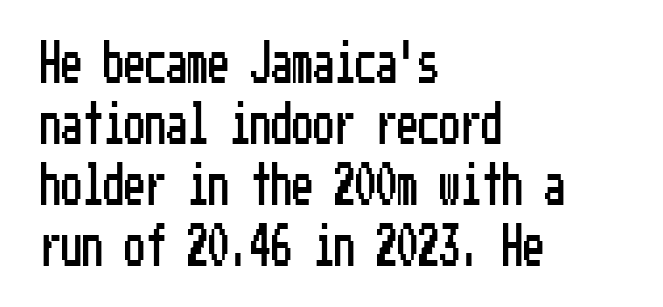
The specimen omits any rule beneath the text block's lines. The rendering keeps characters at their native spacing. This sample uses a sans-serif face. Horizontal bands of white between lines are of average thickness.
